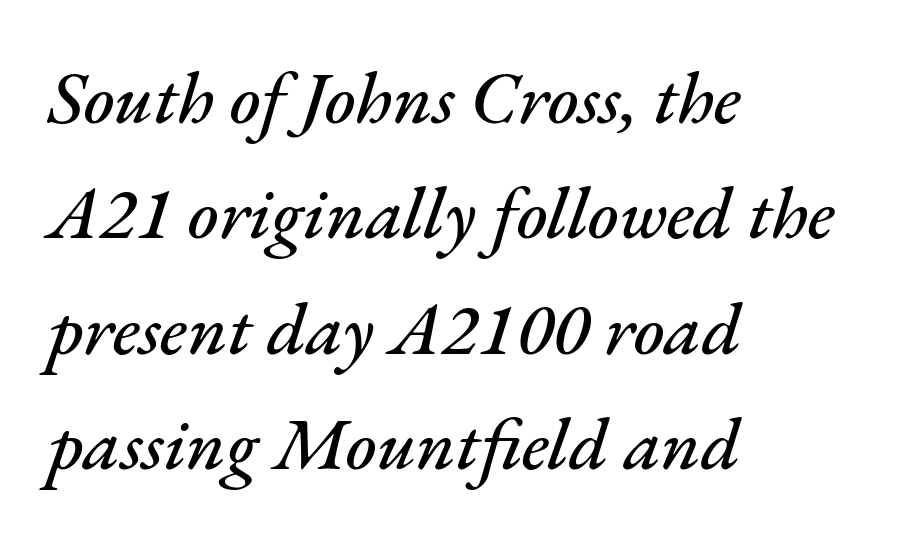
{"italic": "yes", "lean": "right", "slant_degrees": 17, "width": "normal", "stroke_contrast": "medium", "x_height": "small", "monospaced": "no", "underline": "no", "align": "left", "line_spacing": "normal", "line_spacing_ratio": 1.56, "letter_spacing": "normal", "letter_spacing_em": 0.0, "glyph_px": 74}
